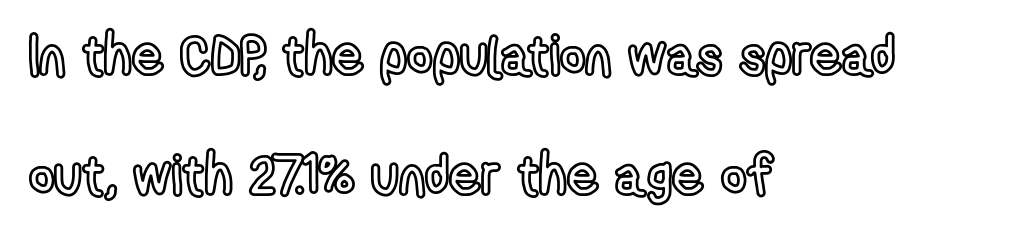
{"italic": "no", "width": "condensed", "x_height": "medium", "monospaced": "no", "underline": "no", "align": "left", "line_spacing": "loose", "line_spacing_ratio": 2.18, "letter_spacing": "normal", "letter_spacing_em": 0.0, "glyph_px": 55}
